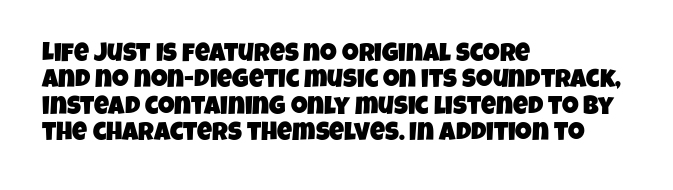
{"underline": "no", "align": "left", "line_spacing": "tight", "line_spacing_ratio": 1.01, "letter_spacing": "normal", "letter_spacing_em": 0.0, "glyph_px": 26}
